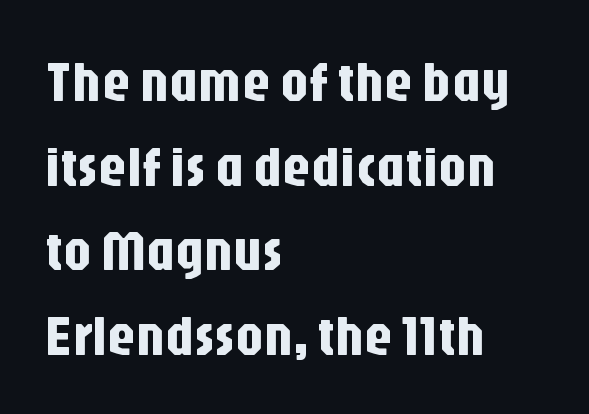
{"serif": "no", "italic": "no", "width": "condensed", "stroke_contrast": "low", "x_height": "large", "monospaced": "no", "underline": "no", "align": "left", "line_spacing": "normal", "line_spacing_ratio": 1.51, "letter_spacing": "normal", "letter_spacing_em": 0.0, "glyph_px": 56}
